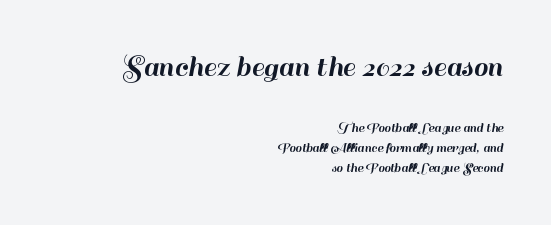
In CSS terms this would be text-align: right. The designer gave the opening block more size than the closing block. Think of a printed novel: that variable character pitch is what you see here. These lines sit exactly where default settings would place them.
